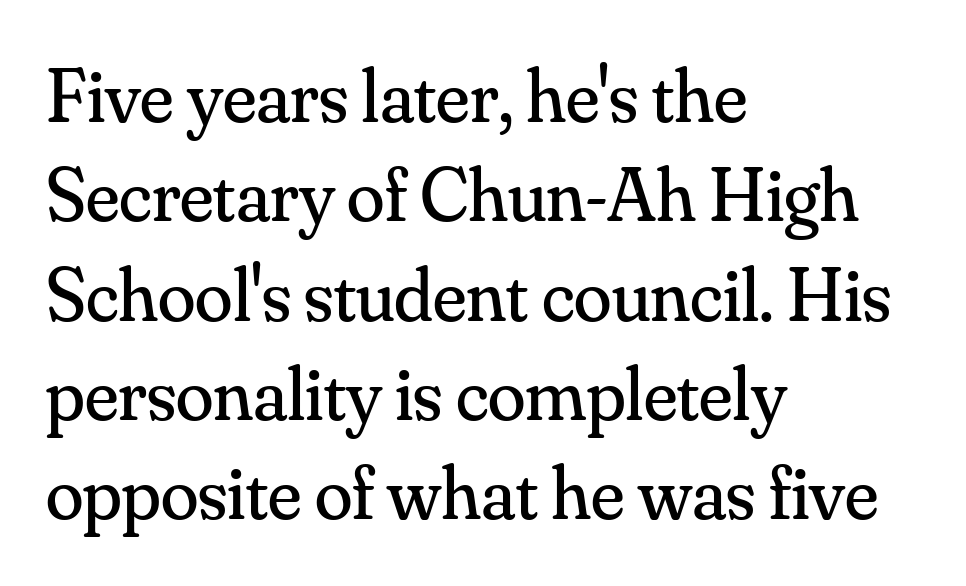
Unbolded letterforms with no extra heft. Each letter's strokes conclude with small projecting serifs. Each letter keeps its own natural width here, so spacing adapts to shape. Posture: straight, roman, zero tilt.
